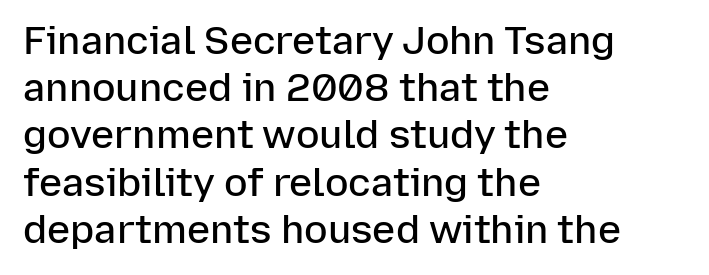
The type sits square on the baseline with zero lean. Between one letter and the next there's only the usual sliver of space. Has an underline been added? It has not. Every letter is mildly thick-stroked: semibold rather than bold.
